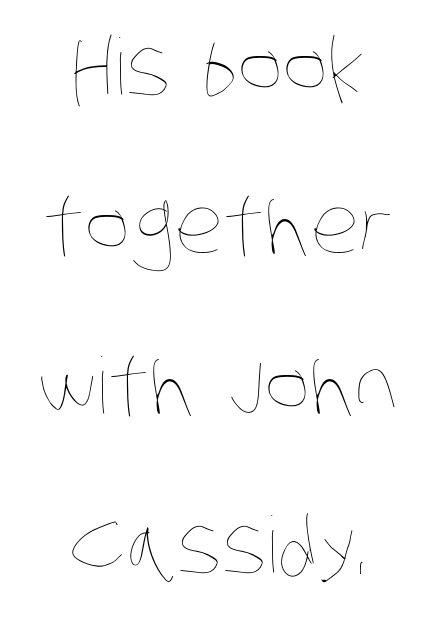
Q: Is the text bold? A: No.
Q: Is the text underlined? A: No.
Q: How is the paragraph aligned? A: Centered.
Q: Is the spacing between letters normal or unusually wide? A: Normal.
Q: Is the spacing between lines tight, normal or loose? A: Loose.
Q: Width (condensed, normal, or wide)? A: Condensed.
Q: Stroke contrast? A: Low.
Q: x-height? A: Large.
Q: Monospaced? A: No.
